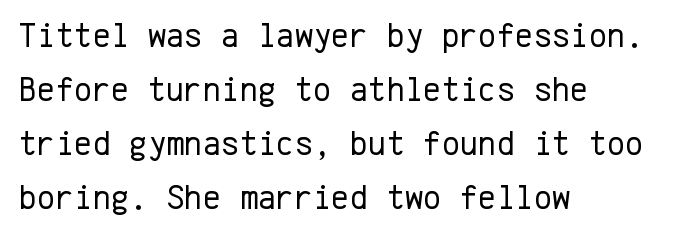
Q: Is the text bold? A: No.
Q: Is the text italic (slanted)? A: No, it is upright.
Q: Is the typeface a serif or a sans-serif typeface? A: Sans-serif.
Q: Is the text underlined? A: No.
Q: How is the paragraph aligned? A: Left-aligned.
Q: Is the spacing between letters normal or unusually wide? A: Normal.
Q: Is the spacing between lines tight, normal or loose? A: Normal.
Q: Width (condensed, normal, or wide)? A: Normal.
Q: Stroke contrast? A: Low.
Q: x-height? A: Medium.
Q: Monospaced? A: Yes.
